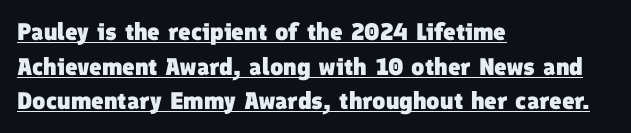
Q: Is the text bold? A: Yes.
Q: Is the text underlined? A: Yes.
Q: How is the paragraph aligned? A: Left-aligned.
Q: Is the spacing between letters normal or unusually wide? A: Normal.
Q: Is the spacing between lines tight, normal or loose? A: Normal.
